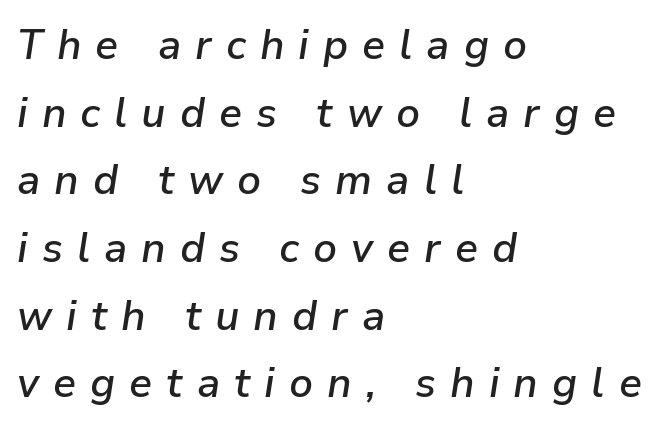
The image shows 41 px semibold type, italic (leaning right); set left-aligned, normal line spacing (1.65x), unusually wide letter spacing (+0.34 em), not underlined; low stroke contrast and a medium x-height.
